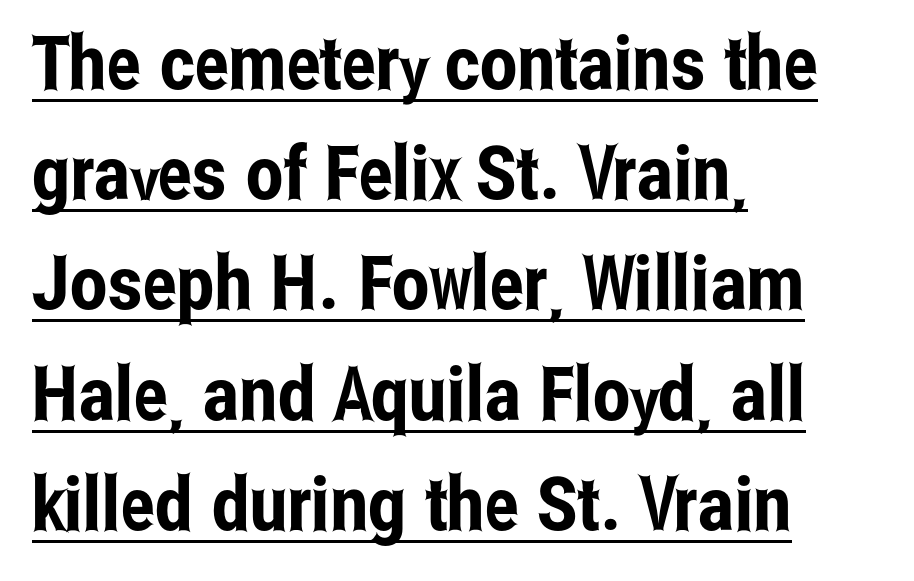
{"serif": "no", "italic": "no", "width": "condensed", "stroke_contrast": "low", "x_height": "medium", "monospaced": "no", "underline": "yes", "align": "left", "line_spacing": "normal", "line_spacing_ratio": 1.47, "letter_spacing": "normal", "letter_spacing_em": 0.0, "glyph_px": 75}
